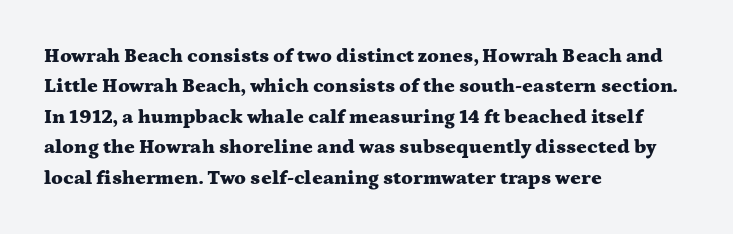
The image shows 20 px bold type, upright; set left-aligned, normal line spacing (1.52x), normal letter spacing, not underlined.
